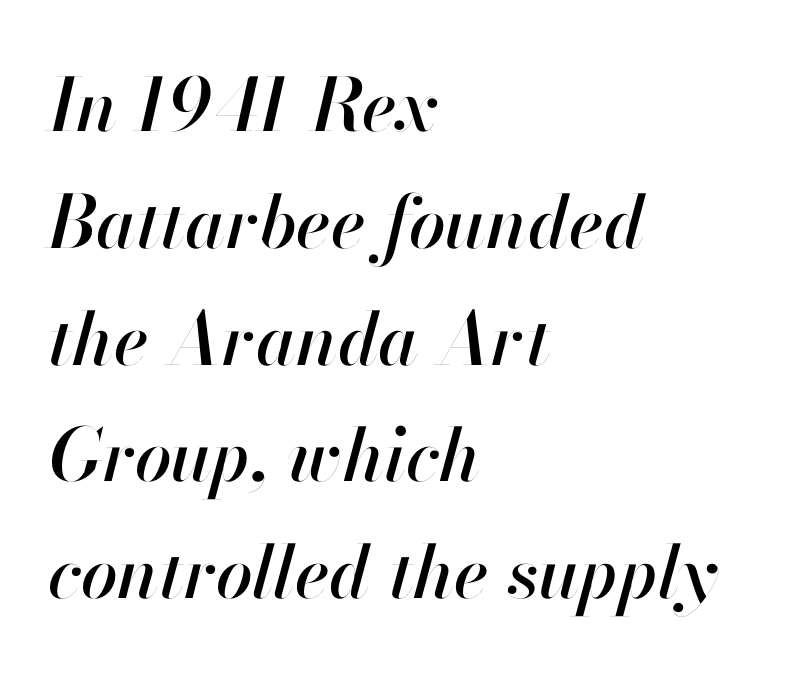
Evenly set lines give the paragraph a standard silhouette. Does the lettering tilt? It does — this is italic. These lines are set flush left with a ragged right edge. Think of a printed novel: that variable character pitch is what you see here. Type without underlining. This sample uses plain, unmodified letter spacing.
